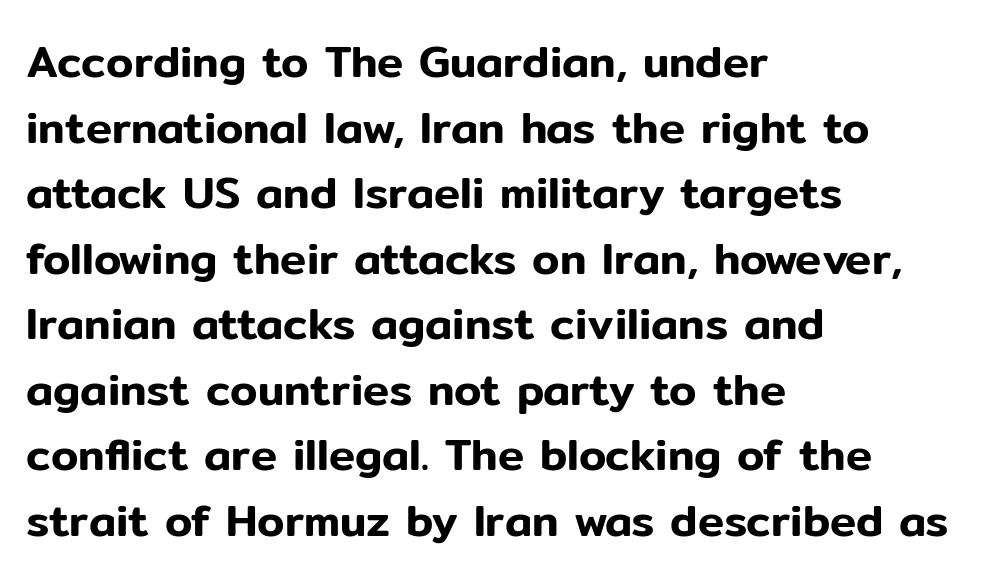
The image shows 44 px sans-serif type, upright; set left-aligned, normal line spacing (1.49x), normal letter spacing, not underlined; low stroke contrast and a medium x-height.
